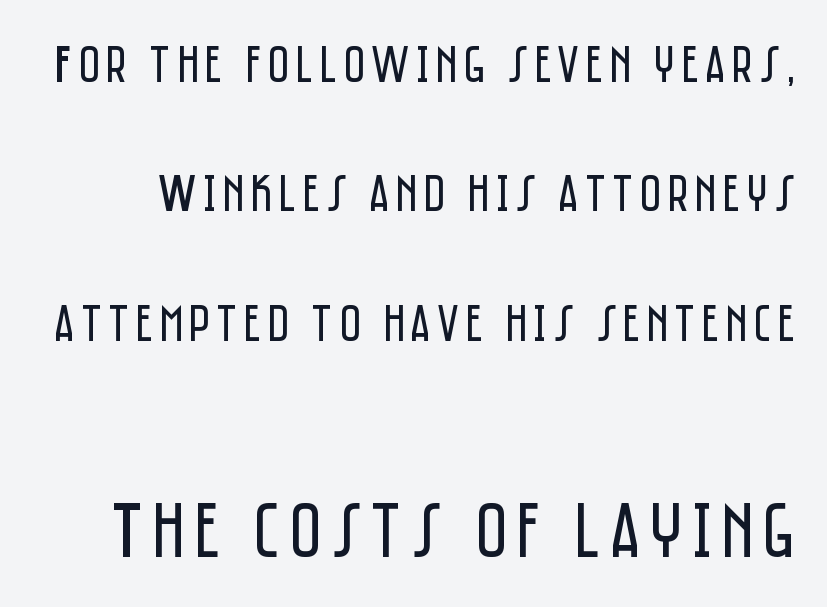
The image shows 79 px regular-weight, condensed sans-serif type, upright; set loose line spacing (2.44x), not underlined; the second (bottom) block is 1.49x larger; low stroke contrast and a large x-height.
